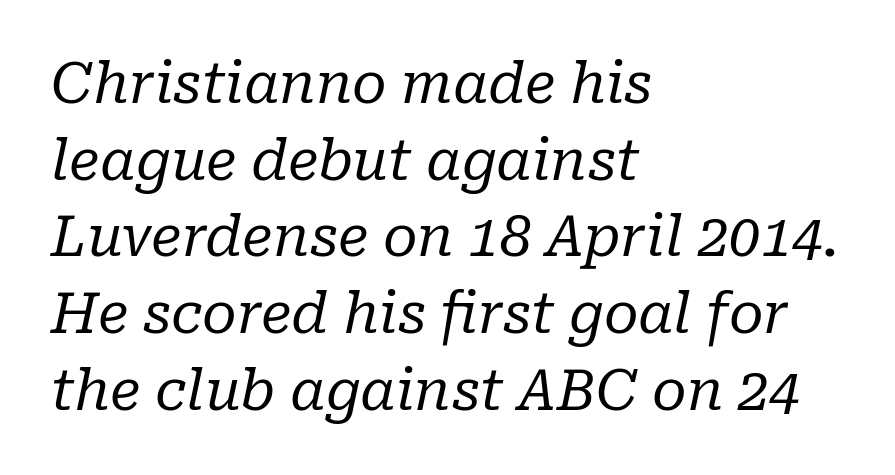
The image shows 56 px regular-weight serif type, italic (leaning right); set left-aligned, normal line spacing (1.37x), normal letter spacing, not underlined; low stroke contrast and a medium x-height.
